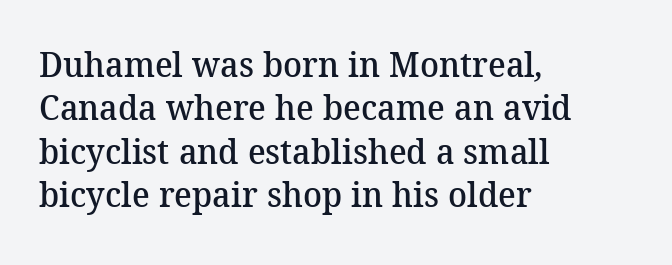
The image shows 35 px semibold serif type; set left-aligned, line spacing 1.24x, normal letter spacing, not underlined; medium stroke contrast and a medium x-height.
